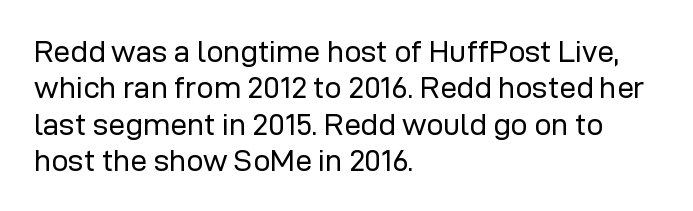
Q: Is the text bold? A: No.
Q: Is the text italic (slanted)? A: No, it is upright.
Q: Is the typeface a serif or a sans-serif typeface? A: Sans-serif.
Q: Is the text underlined? A: No.
Q: How is the paragraph aligned? A: Left-aligned.
Q: Is the spacing between letters normal or unusually wide? A: Normal.
Q: Width (condensed, normal, or wide)? A: Normal.
Q: Stroke contrast? A: Low.
Q: x-height? A: Medium.
Q: Monospaced? A: No.
